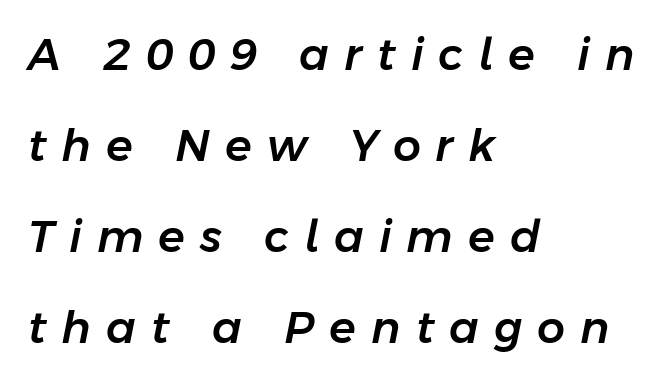
Q: Is the text italic (slanted)? A: Yes, it leans right by about 11 degrees.
Q: Is the text underlined? A: No.
Q: How is the paragraph aligned? A: Left-aligned.
Q: Is the spacing between letters normal or unusually wide? A: Unusually wide.
Q: Is the spacing between lines tight, normal or loose? A: Loose.
Q: Width (condensed, normal, or wide)? A: Normal.
Q: Stroke contrast? A: Low.
Q: x-height? A: Medium.
Q: Monospaced? A: No.
